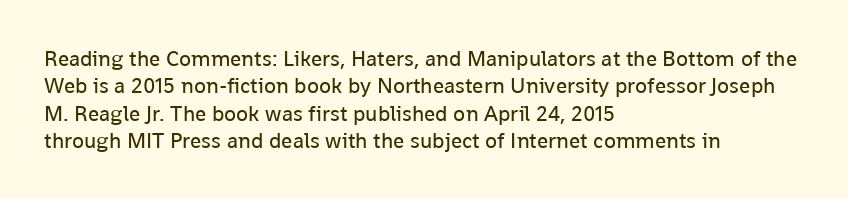
The image shows 22 px text type, upright; set left-aligned, line spacing 1.24x, normal letter spacing, not underlined.
